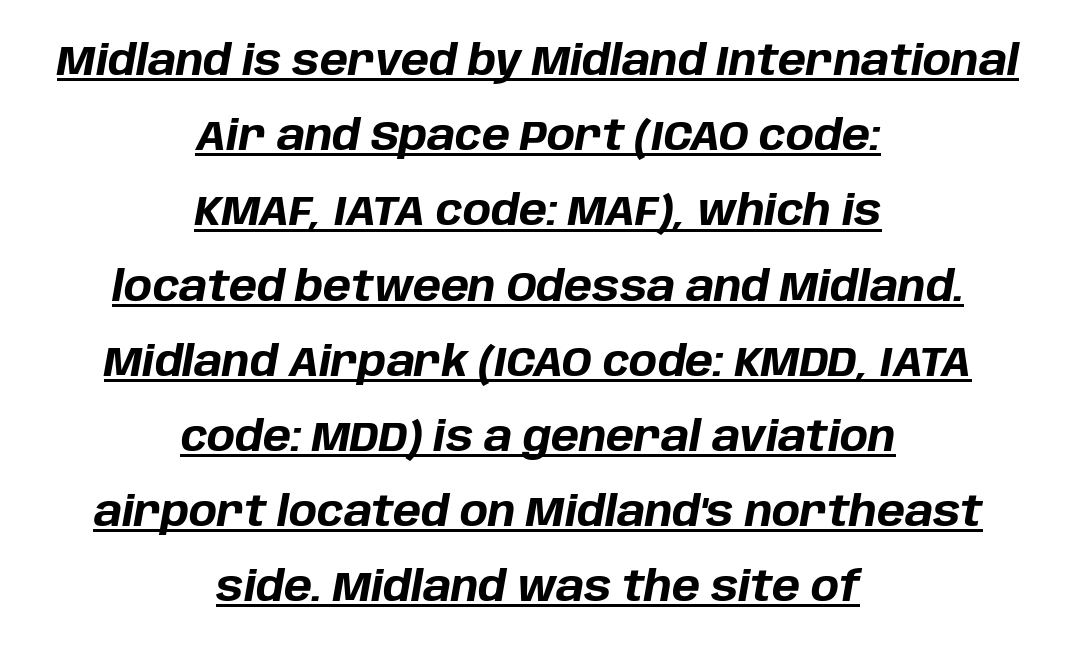
Q: Is the text bold? A: Yes.
Q: Is the text italic (slanted)? A: Yes, it leans right by about 10 degrees.
Q: Is the text underlined? A: Yes.
Q: How is the paragraph aligned? A: Centered.
Q: Is the spacing between letters normal or unusually wide? A: Normal.
Q: Width (condensed, normal, or wide)? A: Normal.
Q: Stroke contrast? A: Low.
Q: x-height? A: Large.
Q: Monospaced? A: No.
